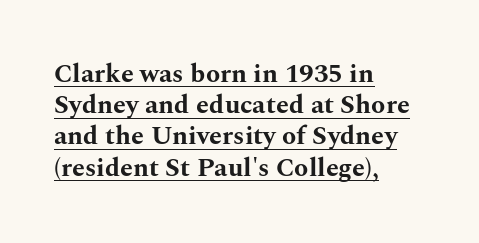
{"italic": "no", "bold": "yes", "underline": "yes", "align": "left", "line_spacing_ratio": 1.2, "letter_spacing": "normal", "letter_spacing_em": 0.0, "glyph_px": 26}
